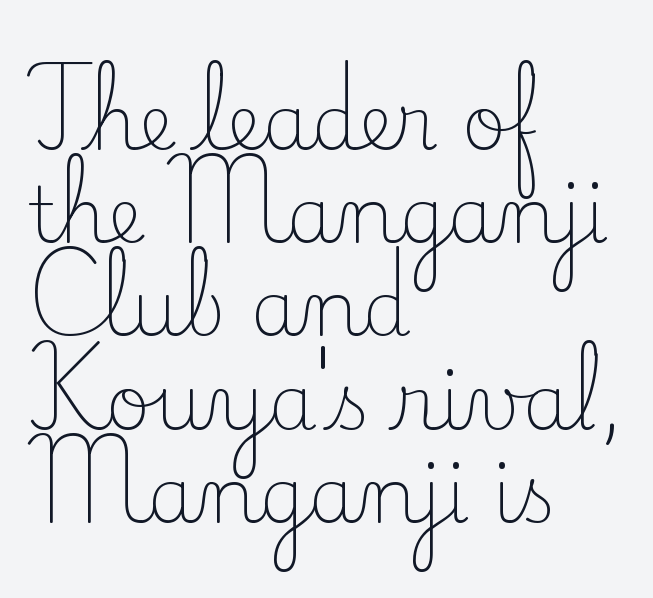
Nope, not italic — everything's standing straight. Characters follow at the spacing the type designer built in. The passage is arranged the way most books set body copy — flush left. Letters rest on an invisible, unmarked baseline. Is this a heavy cut? Hardly; it is regular or lighter.
